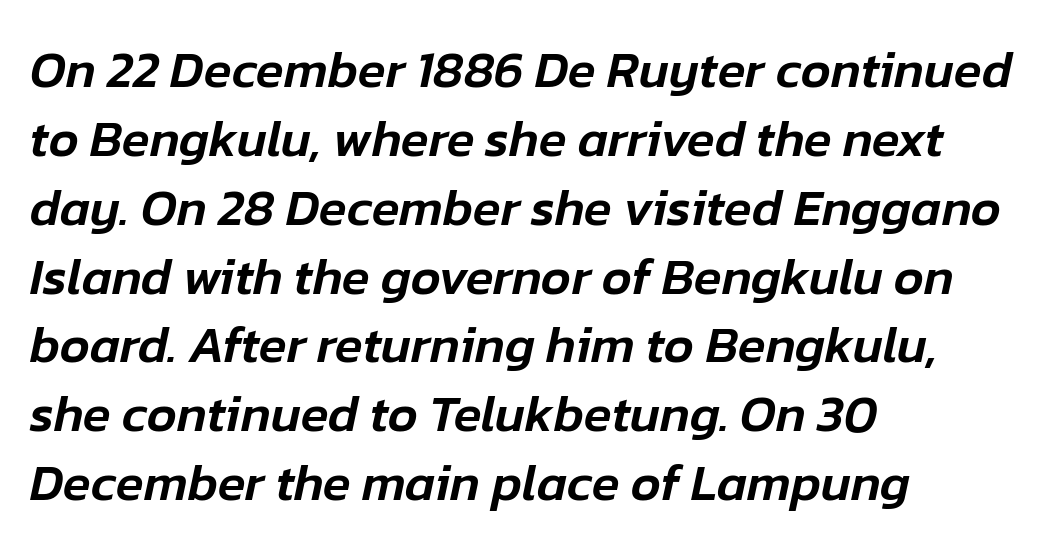
This sample uses an oblique cut, with every glyph tilted off the vertical. Underlining? Definitely not there. Default kerning and tracking; the words read as compact shapes. Note the varied advance widths — an 'i' is clearly narrower than an 'm'. Successive baselines arrive at the customary interval. A classic flush-left, rag-right setting is used for this passage.
